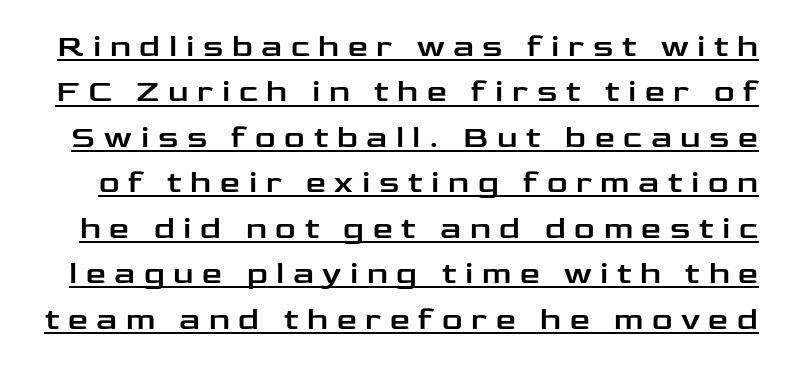
{"serif": "no", "italic": "no", "width": "wide", "stroke_contrast": "low", "x_height": "medium", "monospaced": "no", "underline": "yes", "line_spacing": "normal", "line_spacing_ratio": 1.42, "letter_spacing": "wide", "letter_spacing_em": 0.27, "glyph_px": 32}
